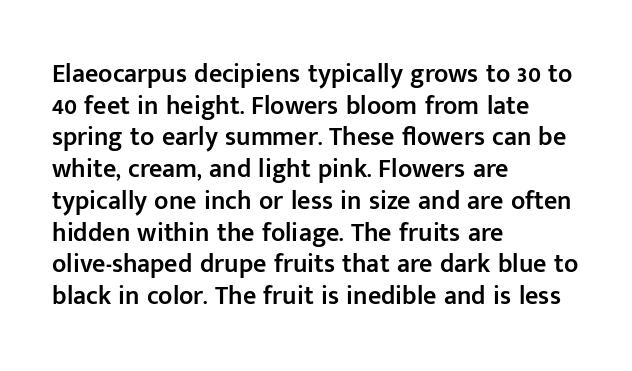
The image shows 26 px text type, upright; set left-aligned, line spacing 1.22x, normal letter spacing, not underlined.
